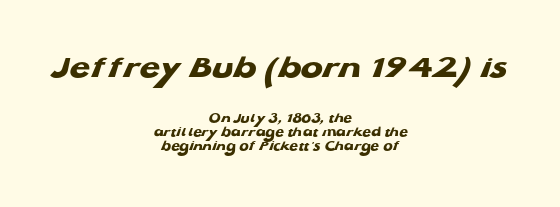
The image shows 33 px heavy, wide sans-serif type; set centered, tight line spacing (1.0x), normal letter spacing, not underlined; the first (top) block is 2.36x larger; low stroke contrast and a medium x-height.
